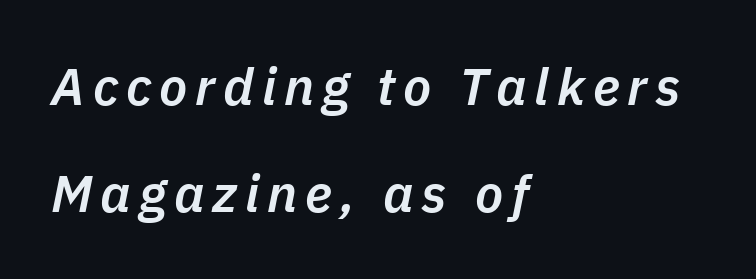
{"italic": "yes", "lean": "right", "slant_degrees": 11, "bold": "semi", "weight": "semibold", "width": "normal", "stroke_contrast": "low", "x_height": "medium", "monospaced": "no", "underline": "no", "align": "left", "line_spacing": "loose", "line_spacing_ratio": 2.06, "glyph_px": 52}
